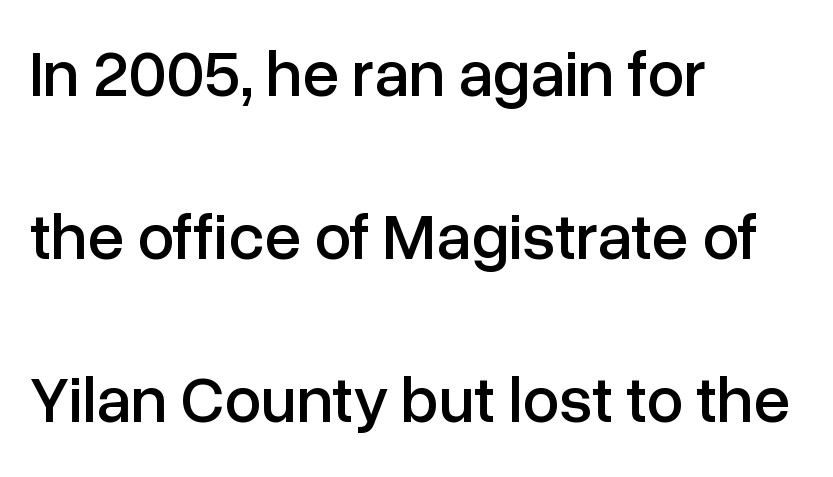
{"serif": "no", "italic": "no", "width": "normal", "stroke_contrast": "low", "x_height": "medium", "monospaced": "no", "underline": "no", "align": "left", "line_spacing": "loose", "line_spacing_ratio": 2.47, "letter_spacing": "normal", "letter_spacing_em": 0.0, "glyph_px": 66}
